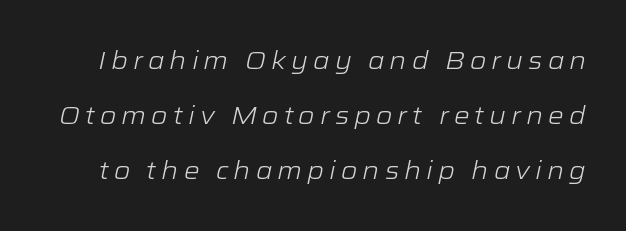
Q: Is the text bold? A: No.
Q: Is the text italic (slanted)? A: Yes, it leans right by about 12 degrees.
Q: Is the text underlined? A: No.
Q: Is the spacing between letters normal or unusually wide? A: Unusually wide.
Q: Is the spacing between lines tight, normal or loose? A: Loose.
